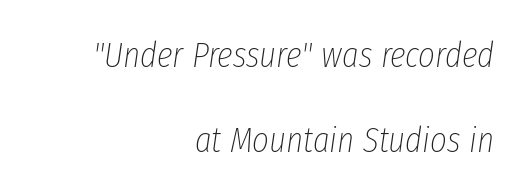
Visually the block forms a straight wall on the right and a jagged coastline on the left. The typeface has the unassuming heft of standard copy or less. The tracking reads as untouched default to a designer's eye. A typesetter would call this leading open, well beyond the default. The strip under each line holds only bare page. Each letter keeps its own natural width here, so spacing adapts to shape.
